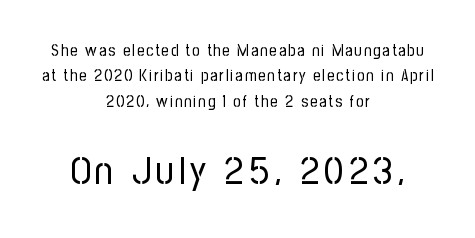
{"serif": "no", "italic": "no", "bold": "no", "weight": "regular", "width": "condensed", "stroke_contrast": "low", "x_height": "medium", "monospaced": "no", "underline": "no", "align": "center", "line_spacing": "normal", "line_spacing_ratio": 1.58, "larger_block": "second", "size_ratio": 2.44, "glyph_px": 39}
